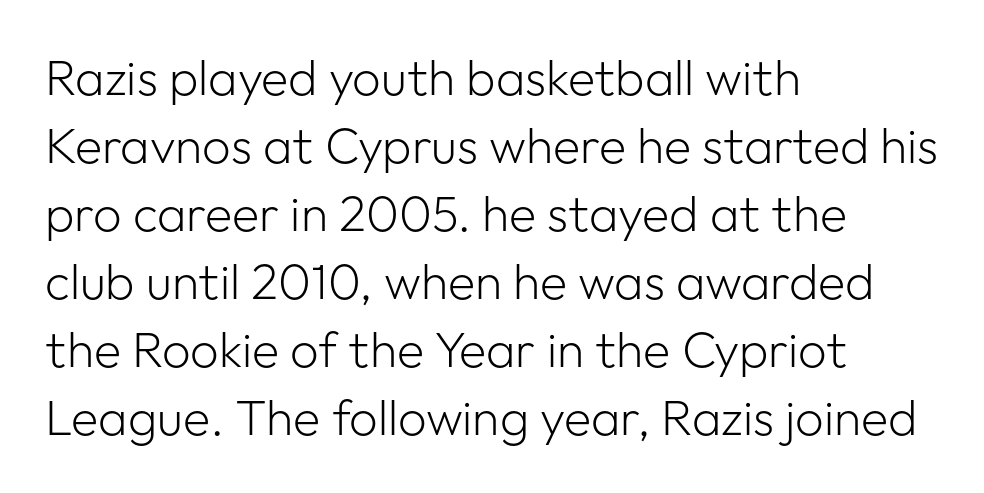
Successive baselines arrive at the customary interval. Proportional: the letters do not fall into vertical columns. The paragraph shown leans on its left margin. Ordinary non-slanted type is in use. Stems and bowls with no extra thickness — not bold. Honestly, there is no underline to notice here at all.
